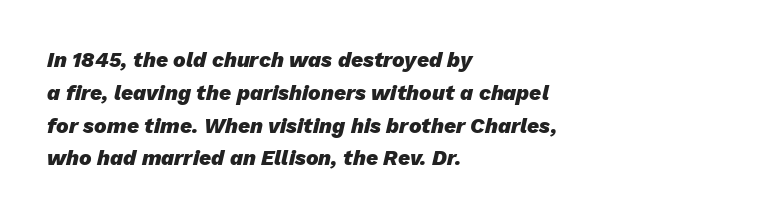
{"italic": "yes", "lean": "right", "slant_degrees": 13, "bold": "yes", "underline": "no", "align": "left", "line_spacing": "normal", "line_spacing_ratio": 1.56, "letter_spacing": "normal", "letter_spacing_em": 0.0, "glyph_px": 21}
